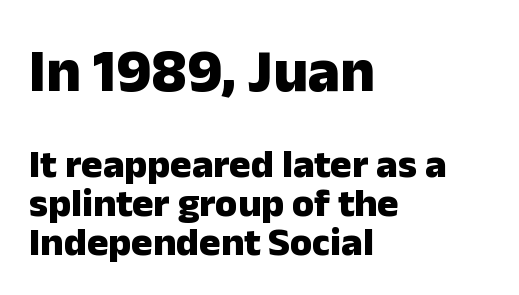
Summary of vertical rhythm: compact, with narrow interline spacing. Caption: bold face, heavy strokes. The space beneath each line is pristine and unruled. The characters display no serif detailing; their extremities are plain. The type is set solid horizontally, with unmodified tracking.
